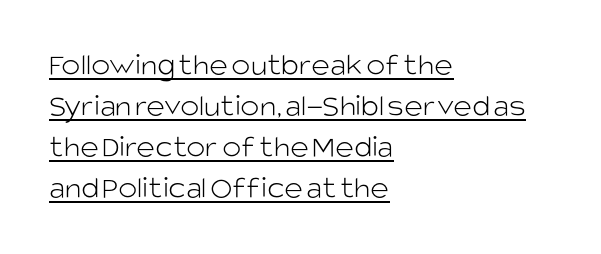
The image shows 32 px light sans-serif type, upright; set left-aligned, normal line spacing (1.28x), normal letter spacing, underlined; low stroke contrast and a large x-height.
